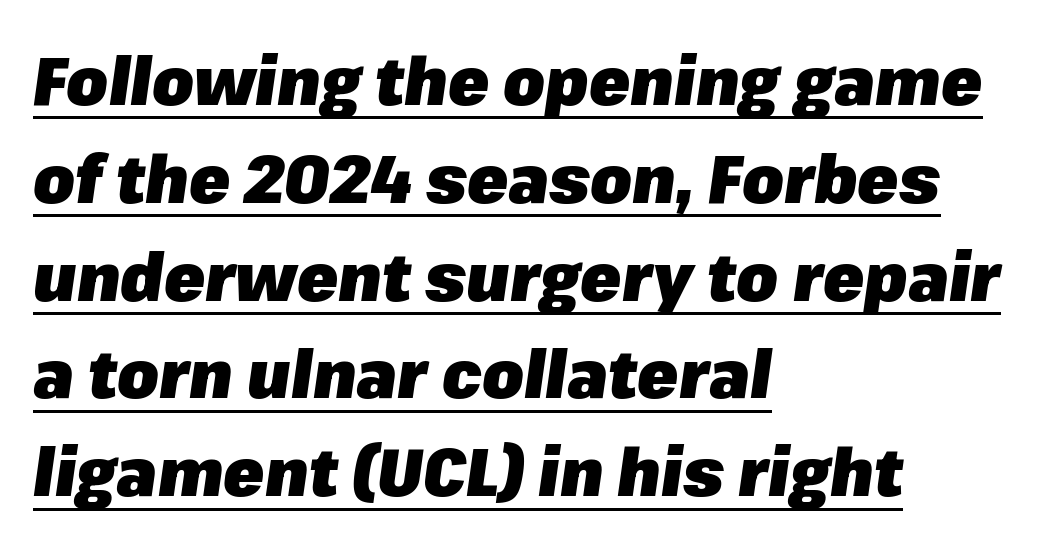
Q: Is the text bold? A: Yes.
Q: Is the text italic (slanted)? A: Yes, it leans right by about 8 degrees.
Q: Is the text underlined? A: Yes.
Q: How is the paragraph aligned? A: Left-aligned.
Q: Is the spacing between letters normal or unusually wide? A: Normal.
Q: Is the spacing between lines tight, normal or loose? A: Normal.
Q: Width (condensed, normal, or wide)? A: Normal.
Q: Stroke contrast? A: Low.
Q: x-height? A: Medium.
Q: Monospaced? A: No.
